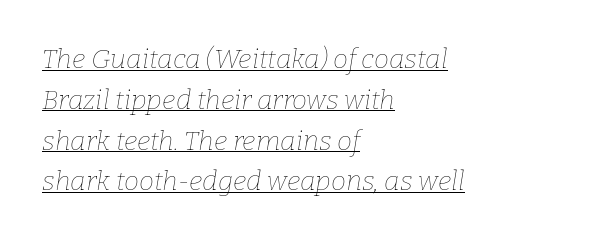
Line beginnings align vertically; line endings do not. The passage shown has conventional tracking throughout. If you drew a line through each stem, it would be angled. Rows of type keep a routine distance in the vertical direction. The font sits on the lighter half of the weight spectrum, regular included.
